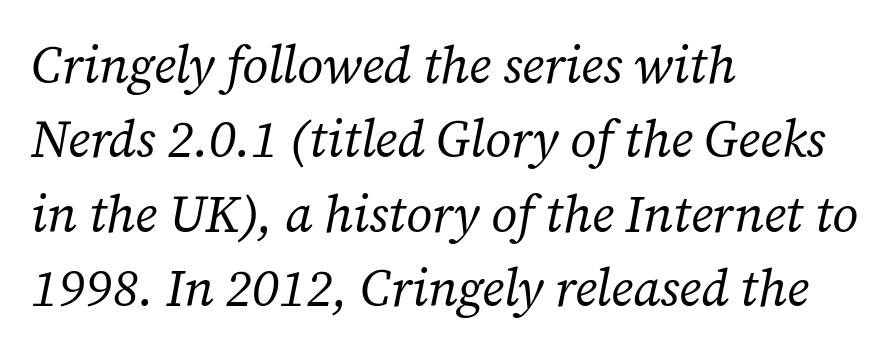
{"serif": "yes", "italic": "yes", "lean": "right", "slant_degrees": 12, "bold": "no", "weight": "regular", "width": "normal", "stroke_contrast": "low", "x_height": "medium", "monospaced": "no", "underline": "no", "align": "left", "line_spacing": "normal", "line_spacing_ratio": 1.46, "letter_spacing": "normal", "letter_spacing_em": 0.0, "glyph_px": 51}
